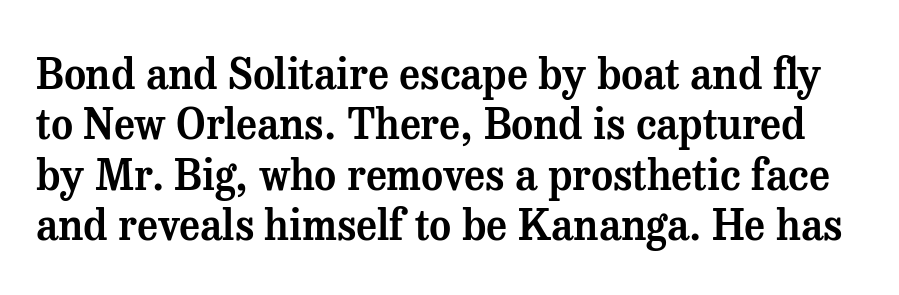
Character widths vary here, with narrow letters taking less room than wide ones. The face used here is seriffed, in the tradition of book romans. Here the glyphs are tracked normally, forming tight word shapes. Any mark beneath the type? The region is blank.
